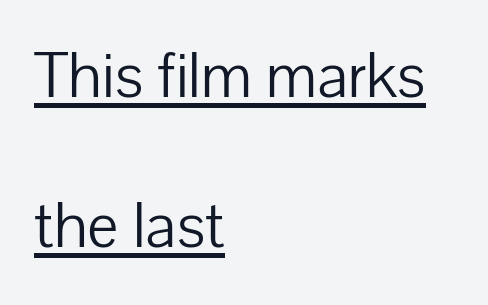
Q: Is the text bold? A: No.
Q: Is the text italic (slanted)? A: No, it is upright.
Q: Is the typeface a serif or a sans-serif typeface? A: Sans-serif.
Q: Is the text underlined? A: Yes.
Q: How is the paragraph aligned? A: Left-aligned.
Q: Is the spacing between letters normal or unusually wide? A: Normal.
Q: Is the spacing between lines tight, normal or loose? A: Loose.
Q: Width (condensed, normal, or wide)? A: Normal.
Q: Stroke contrast? A: Low.
Q: x-height? A: Medium.
Q: Monospaced? A: No.
